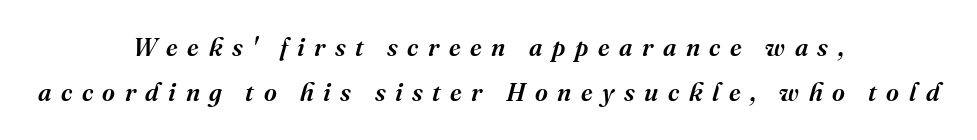
Compared with a flush-left layout, this one balances lines on the center instead. Display-style spreading of the glyphs; the letterfit is very open. The letters are slanted; this is an italic face. Decoration check: the copy has no underline.
